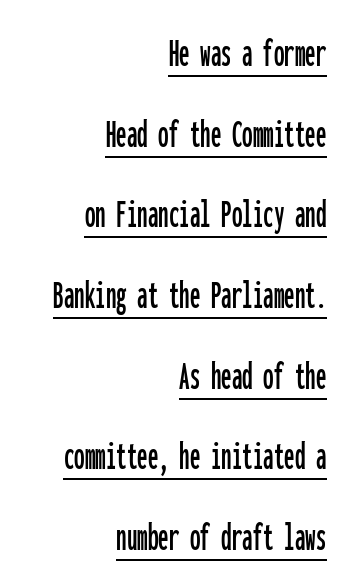
{"serif": "no", "italic": "no", "width": "condensed", "stroke_contrast": "low", "x_height": "medium", "monospaced": "yes", "underline": "yes", "align": "right", "line_spacing": "loose", "line_spacing_ratio": 1.92, "letter_spacing": "normal", "letter_spacing_em": 0.0, "glyph_px": 42}
